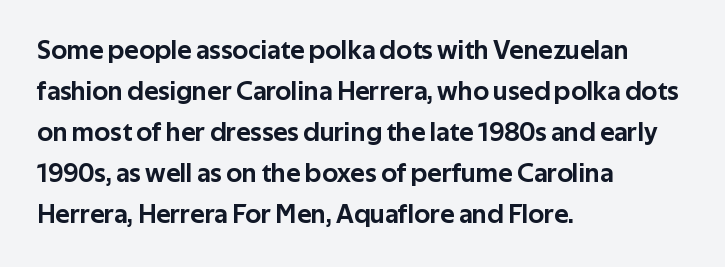
Q: Is the text italic (slanted)? A: No, it is upright.
Q: Is the text underlined? A: No.
Q: How is the paragraph aligned? A: Left-aligned.
Q: Is the spacing between letters normal or unusually wide? A: Normal.
Q: Is the spacing between lines tight, normal or loose? A: Normal.
